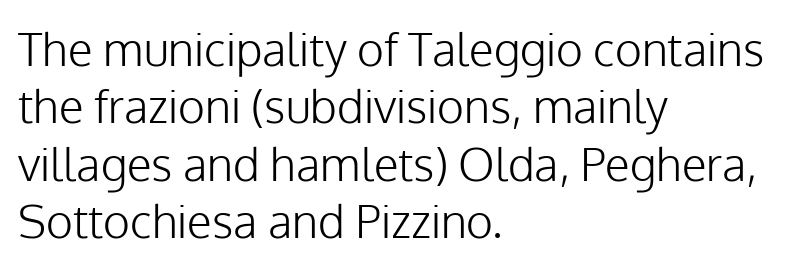
Q: Is the text bold? A: No.
Q: Is the text italic (slanted)? A: No, it is upright.
Q: Is the typeface a serif or a sans-serif typeface? A: Sans-serif.
Q: Is the text underlined? A: No.
Q: How is the paragraph aligned? A: Left-aligned.
Q: Is the spacing between letters normal or unusually wide? A: Normal.
Q: Is the spacing between lines tight, normal or loose? A: Normal.
Q: Width (condensed, normal, or wide)? A: Normal.
Q: Stroke contrast? A: Low.
Q: x-height? A: Medium.
Q: Monospaced? A: No.
